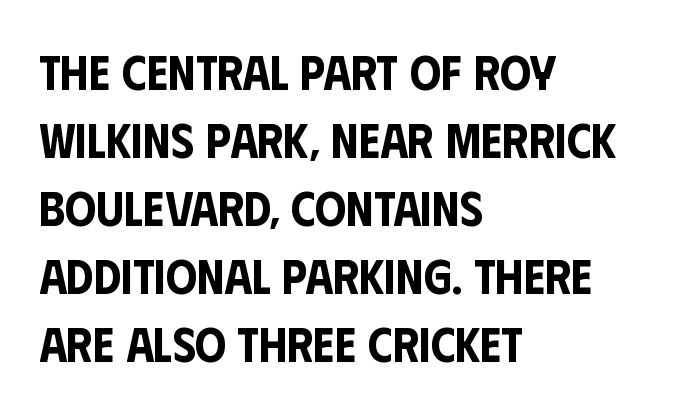
Leftover space on each line is placed entirely after the last word. Varying glyph widths throughout — classic text-font behaviour. Honestly, the row spacing looks completely unremarkable. Quick note: not italic, upright.
